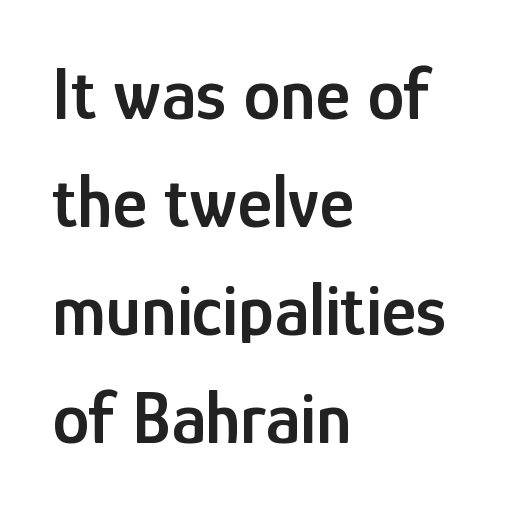
The image shows 74 px semibold, condensed sans-serif type, upright; set left-aligned, normal line spacing (1.46x), normal letter spacing, not underlined; low stroke contrast and a medium x-height.
